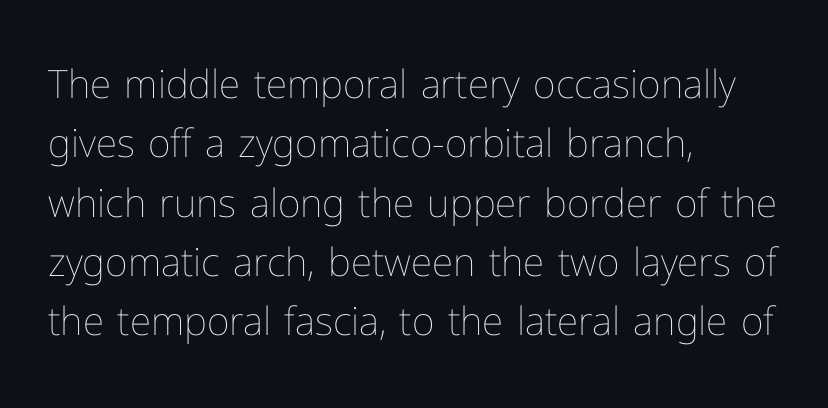
Italic: no, the glyphs are upright roman. Leading matches the norm, producing a regular column. Default kerning and tracking; the words read as compact shapes. Proportional: the letters do not fall into vertical columns. Beneath every word, the page is bare. One-word summary of the alignment: left.
